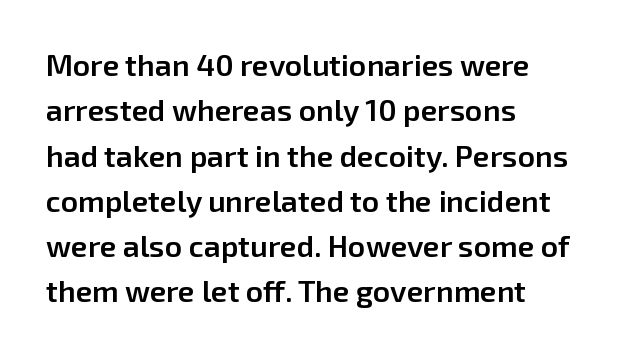
The image shows 30 px semibold sans-serif type, upright; set left-aligned, normal line spacing (1.51x), normal letter spacing, not underlined; low stroke contrast and a medium x-height.
